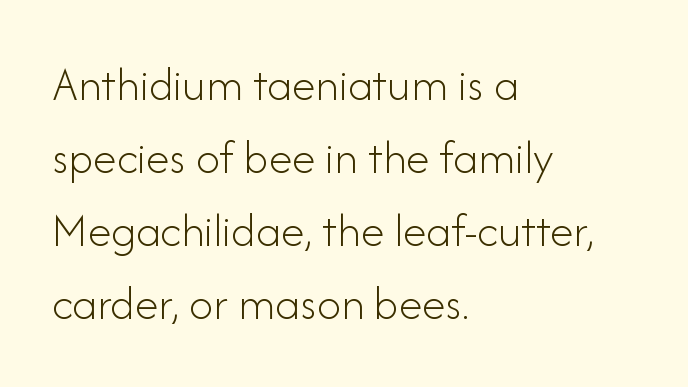
Q: Is the text bold? A: No.
Q: Is the text italic (slanted)? A: No, it is upright.
Q: Is the typeface a serif or a sans-serif typeface? A: Sans-serif.
Q: Is the text underlined? A: No.
Q: How is the paragraph aligned? A: Left-aligned.
Q: Is the spacing between letters normal or unusually wide? A: Normal.
Q: Is the spacing between lines tight, normal or loose? A: Normal.
Q: Width (condensed, normal, or wide)? A: Normal.
Q: Stroke contrast? A: Low.
Q: x-height? A: Small.
Q: Monospaced? A: No.
